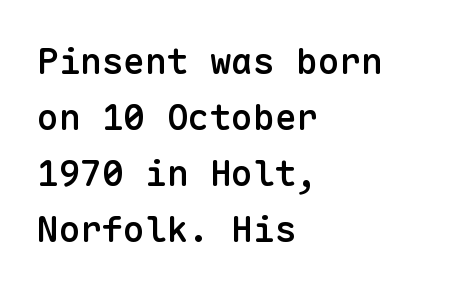
The image shows 36 px semibold sans-serif type, upright, monospaced; set left-aligned, normal line spacing (1.56x), normal letter spacing, not underlined; low stroke contrast and a medium x-height.
